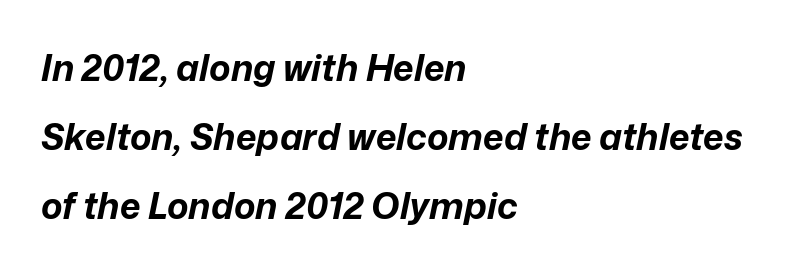
The image shows 36 px bold type, italic (leaning right); set left-aligned, loose line spacing (1.92x), normal letter spacing, not underlined; low stroke contrast and a medium x-height.
